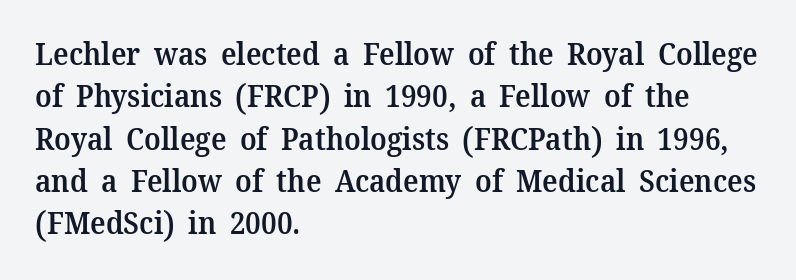
Q: Is the text bold? A: Semi-bold.
Q: Is the text italic (slanted)? A: No, it is upright.
Q: Is the typeface a serif or a sans-serif typeface? A: Serif.
Q: Is the text underlined? A: No.
Q: How is the paragraph aligned? A: Left-aligned.
Q: Is the spacing between letters normal or unusually wide? A: Normal.
Q: Is the spacing between lines tight, normal or loose? A: Normal.
Q: Width (condensed, normal, or wide)? A: Normal.
Q: Stroke contrast? A: Medium.
Q: x-height? A: Medium.
Q: Monospaced? A: No.
